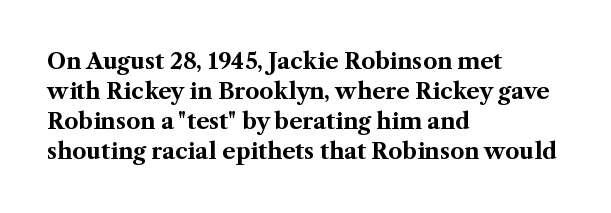
{"italic": "no", "bold": "yes", "underline": "no", "align": "left", "line_spacing": "normal", "line_spacing_ratio": 1.37, "letter_spacing": "normal", "letter_spacing_em": 0.0, "glyph_px": 22}
